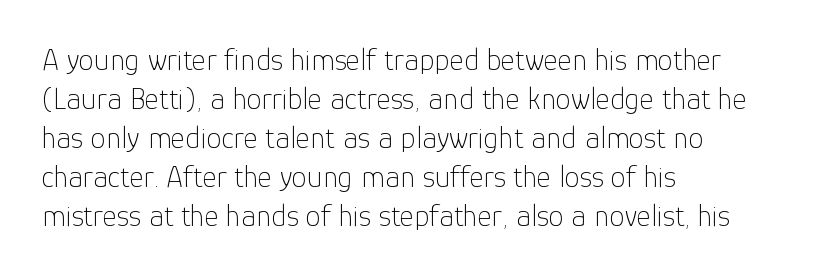
There is no visible air inserted between adjacent glyphs. Line beginnings align vertically; line endings do not. A typesetter would call this proportional, since set widths differ per character. Examine the stroke ends and you'll find no serifs. Notice how the stems are strictly vertical — no italics here. In terms of leading, this rendering sits right in the middle.
